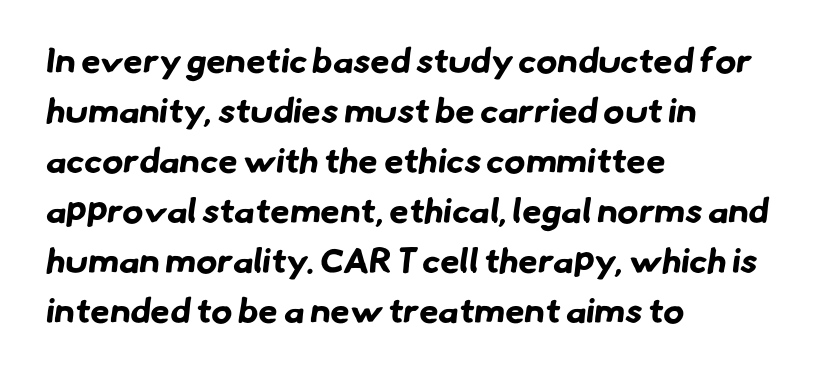
{"serif": "no", "bold": "yes", "weight": "bold", "width": "normal", "stroke_contrast": "low", "x_height": "small", "monospaced": "no", "underline": "no", "align": "left", "line_spacing": "normal", "line_spacing_ratio": 1.43, "letter_spacing": "normal", "letter_spacing_em": 0.0, "glyph_px": 35}
